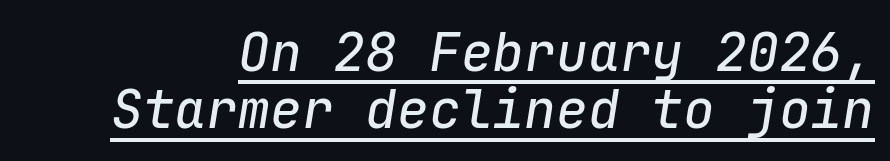
Q: Is the text italic (slanted)? A: Yes, it leans right by about 9 degrees.
Q: Is the text underlined? A: Yes.
Q: Is the spacing between letters normal or unusually wide? A: Normal.
Q: Is the spacing between lines tight, normal or loose? A: Tight.
Q: Width (condensed, normal, or wide)? A: Normal.
Q: Stroke contrast? A: Low.
Q: x-height? A: Medium.
Q: Monospaced? A: Yes.
